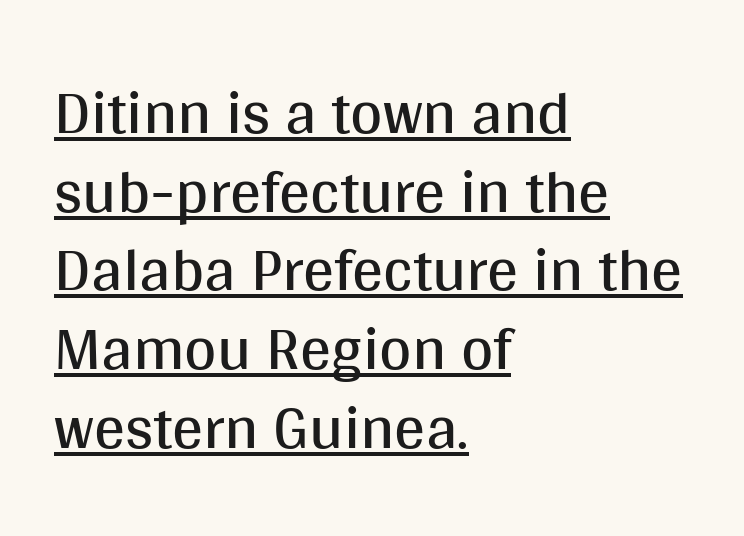
The image shows 62 px regular-weight sans-serif type, upright; set left-aligned, normal line spacing (1.27x), normal letter spacing, underlined; medium stroke contrast and a large x-height.
